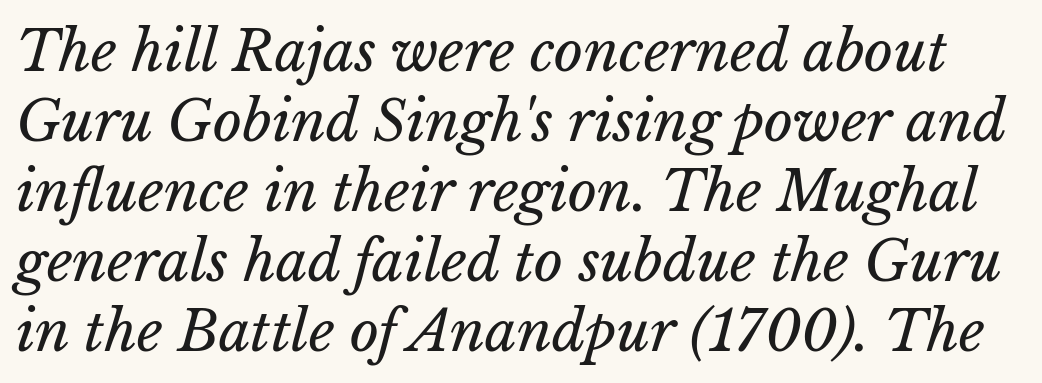
Check the space under the baseline: it is left empty. Summary of weight: not heavy and not bold. Here the designer chose a conventional face with non-uniform glyph widths. Baseline-to-baseline distance is the conventional proportion of letter height. This sample uses plain, unmodified letter spacing.
